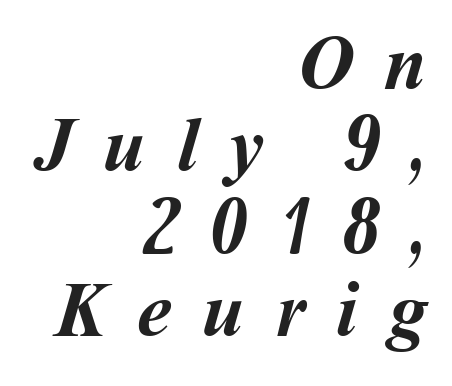
Whoever set this chose condensed vertical rhythm over breathing room. A full-strength bold gives these letters their thick strokes. Looks like regular typesetting: each glyph gets only the width it needs. Each row of text sits above clean, open space. Someone cranked the tracking dial way up on this one. A student would call this right alignment; a typographer would say flush right, rag left.
